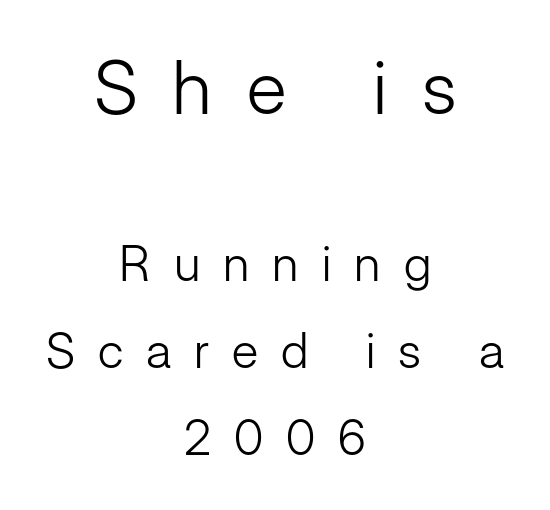
Q: Is the text bold? A: No.
Q: Is the text italic (slanted)? A: No, it is upright.
Q: Is the typeface a serif or a sans-serif typeface? A: Sans-serif.
Q: Is the text underlined? A: No.
Q: How is the paragraph aligned? A: Centered.
Q: Is the spacing between letters normal or unusually wide? A: Unusually wide.
Q: Which block of text is set in a larger size, the first (top) or the second (bottom)? A: The first (top) one.
Q: Width (condensed, normal, or wide)? A: Normal.
Q: Stroke contrast? A: Low.
Q: x-height? A: Medium.
Q: Monospaced? A: No.
